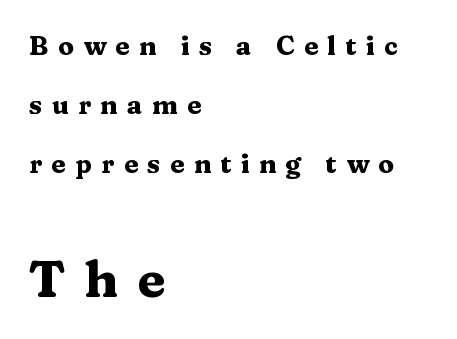
{"serif": "yes", "italic": "no", "bold": "yes", "weight": "heavy", "width": "wide", "stroke_contrast": "medium", "x_height": "medium", "monospaced": "no", "underline": "no", "align": "left", "line_spacing": "loose", "line_spacing_ratio": 2.27, "letter_spacing": "wide", "letter_spacing_em": 0.36, "larger_block": "second", "size_ratio": 1.96, "glyph_px": 51}
